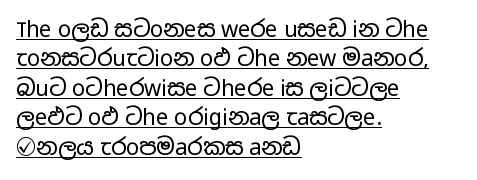
The image shows 22 px text type, upright; set left-aligned, normal line spacing (1.34x), normal letter spacing, underlined.
